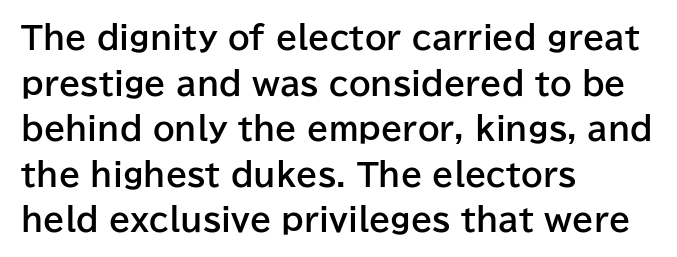
The font family rendered here belongs to the sans-serif group. The tracking reads as untouched default to a designer's eye. The specimen reads as upright at a glance. A normal amount of white space separates one row of letters from the next. The baseline area is clear. The lines are quadded left.
